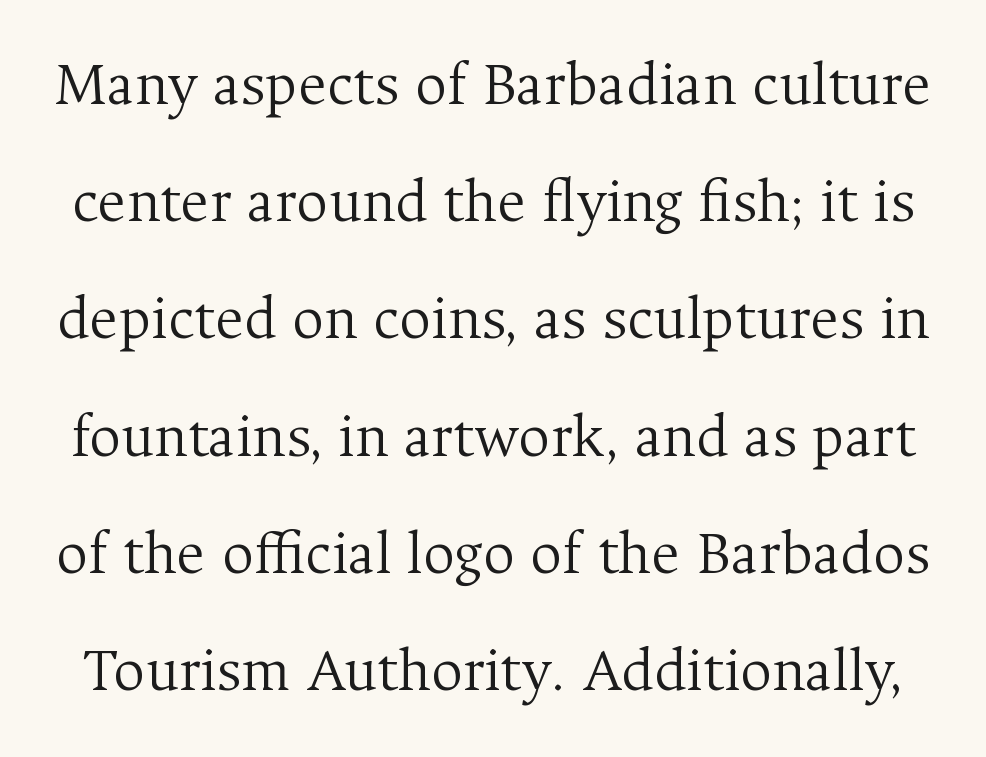
Q: Is the text bold? A: No.
Q: Is the text italic (slanted)? A: No, it is upright.
Q: Is the typeface a serif or a sans-serif typeface? A: Serif.
Q: Is the text underlined? A: No.
Q: Is the spacing between letters normal or unusually wide? A: Normal.
Q: Width (condensed, normal, or wide)? A: Normal.
Q: Stroke contrast? A: Medium.
Q: x-height? A: Medium.
Q: Monospaced? A: No.
